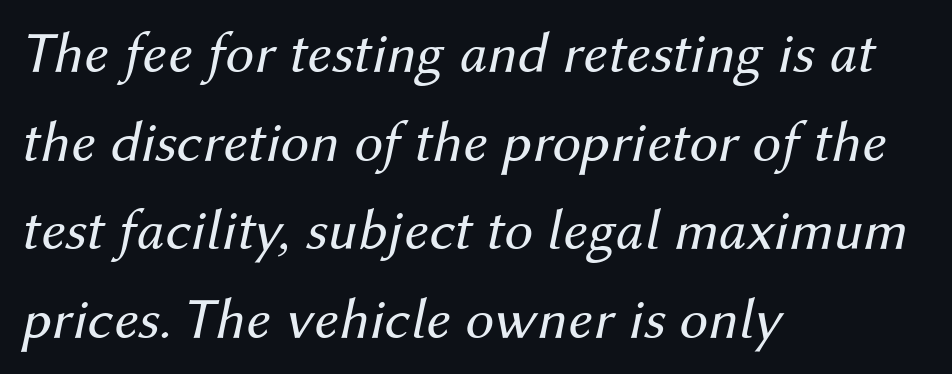
The image shows 58 px regular-weight type, italic (leaning right); set left-aligned, normal line spacing (1.53x), normal letter spacing, not underlined; medium stroke contrast and a medium x-height.
